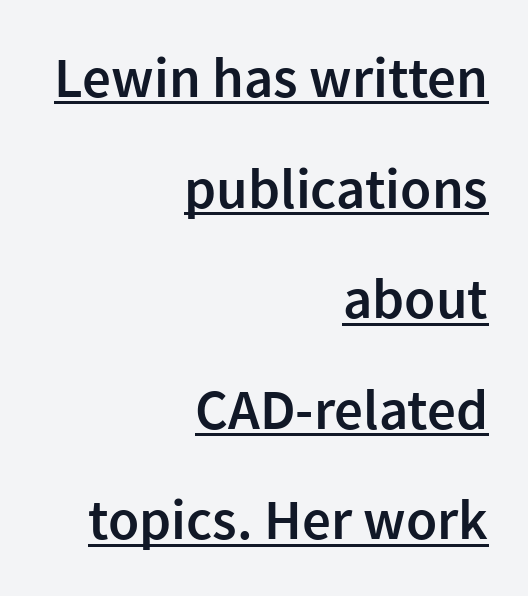
Q: Is the text bold? A: Semi-bold.
Q: Is the text italic (slanted)? A: No, it is upright.
Q: Is the typeface a serif or a sans-serif typeface? A: Sans-serif.
Q: Is the text underlined? A: Yes.
Q: How is the paragraph aligned? A: Right-aligned.
Q: Is the spacing between letters normal or unusually wide? A: Normal.
Q: Is the spacing between lines tight, normal or loose? A: Loose.
Q: Width (condensed, normal, or wide)? A: Normal.
Q: Stroke contrast? A: Low.
Q: x-height? A: Medium.
Q: Monospaced? A: No.
